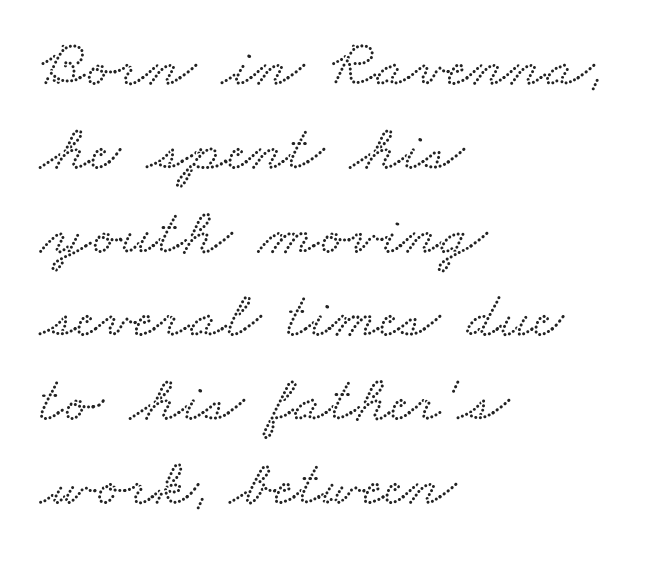
Q: Is the typeface a serif or a sans-serif typeface? A: Serif.
Q: Is the text underlined? A: No.
Q: How is the paragraph aligned? A: Left-aligned.
Q: Is the spacing between letters normal or unusually wide? A: Normal.
Q: Is the spacing between lines tight, normal or loose? A: Normal.
Q: Width (condensed, normal, or wide)? A: Wide.
Q: Stroke contrast? A: Low.
Q: x-height? A: Small.
Q: Monospaced? A: No.
